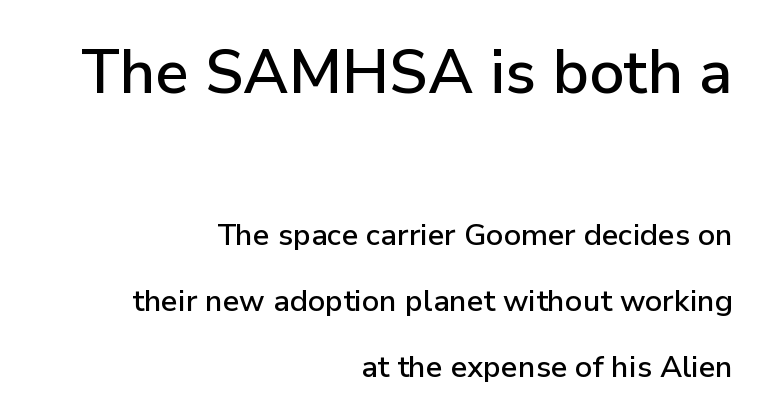
In CSS terms this would be text-align: right. Observe the ordinary spacing: letters are neighbours, not strangers. The passage shown is typed in a proportional face where columns would drift. A great deal of white space separates one row of letters from the next.
